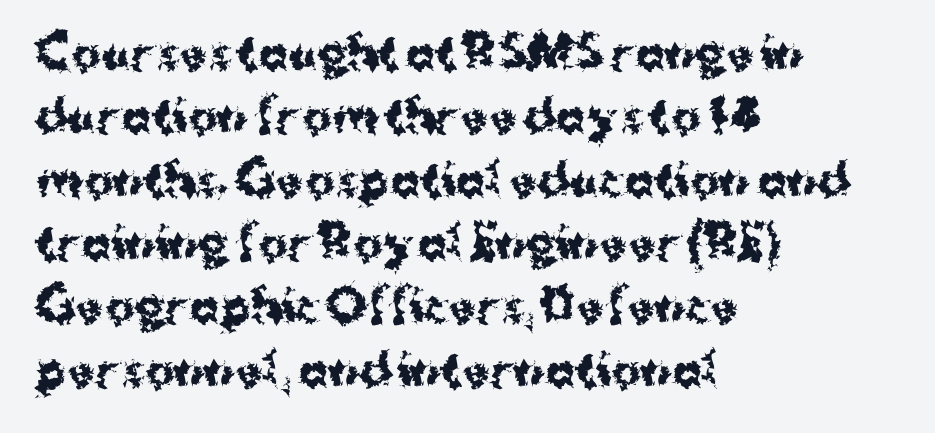
The image shows 44 px bold sans-serif type, upright; set left-aligned, normal line spacing (1.44x), normal letter spacing, not underlined; medium stroke contrast and a medium x-height.
